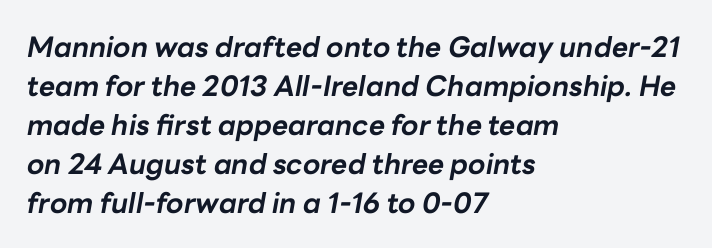
Q: Is the text bold? A: Yes.
Q: Is the text italic (slanted)? A: Yes, it leans right by about 10 degrees.
Q: Is the text underlined? A: No.
Q: How is the paragraph aligned? A: Left-aligned.
Q: Is the spacing between letters normal or unusually wide? A: Normal.
Q: Is the spacing between lines tight, normal or loose? A: Normal.
Q: Width (condensed, normal, or wide)? A: Normal.
Q: Stroke contrast? A: Low.
Q: x-height? A: Medium.
Q: Monospaced? A: No.
